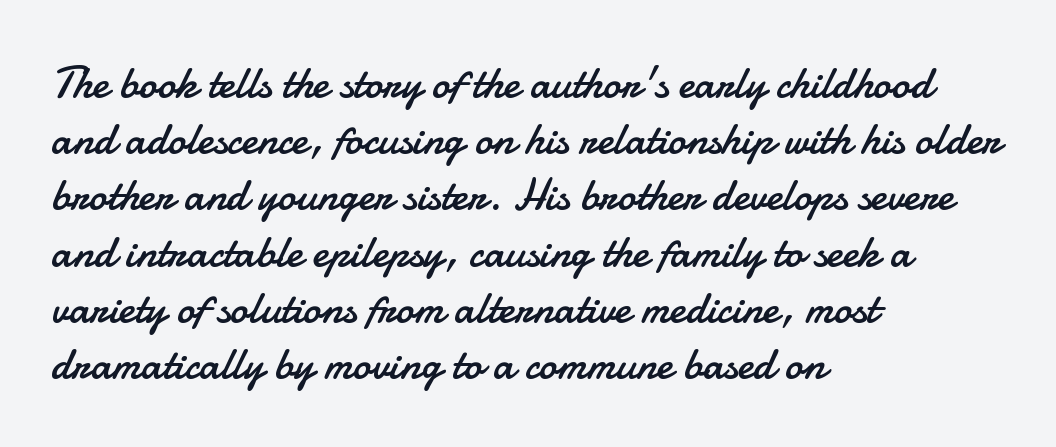
A light-to-regular cut is what we see here. The tracking reads as untouched default to a designer's eye. A typesetter would call this leading conventional body-copy spacing.
